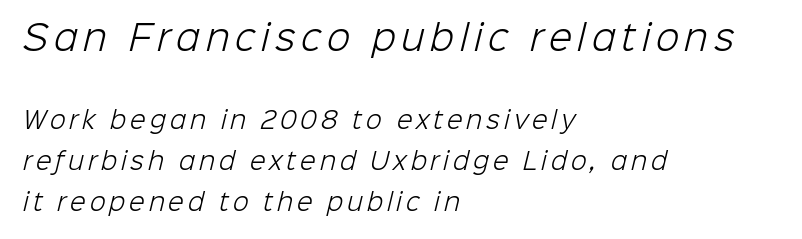
The image shows 34 px light sans-serif type; set left-aligned, line spacing 1.77x, not underlined; the first (top) block is 1.48x larger; low stroke contrast and a medium x-height.
